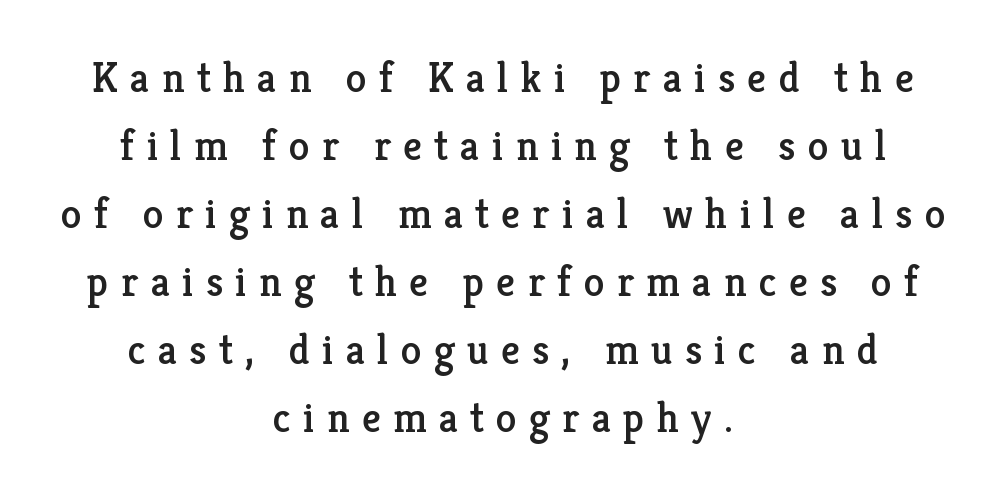
Q: Is the text italic (slanted)? A: No, it is upright.
Q: Is the typeface a serif or a sans-serif typeface? A: Serif.
Q: Is the text underlined? A: No.
Q: How is the paragraph aligned? A: Centered.
Q: Is the spacing between letters normal or unusually wide? A: Unusually wide.
Q: Is the spacing between lines tight, normal or loose? A: Normal.
Q: Width (condensed, normal, or wide)? A: Normal.
Q: Stroke contrast? A: Low.
Q: x-height? A: Medium.
Q: Monospaced? A: No.
